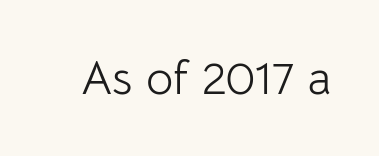
The image shows 47 px light sans-serif type, upright; set normal letter spacing, not underlined; low stroke contrast and a medium x-height.
